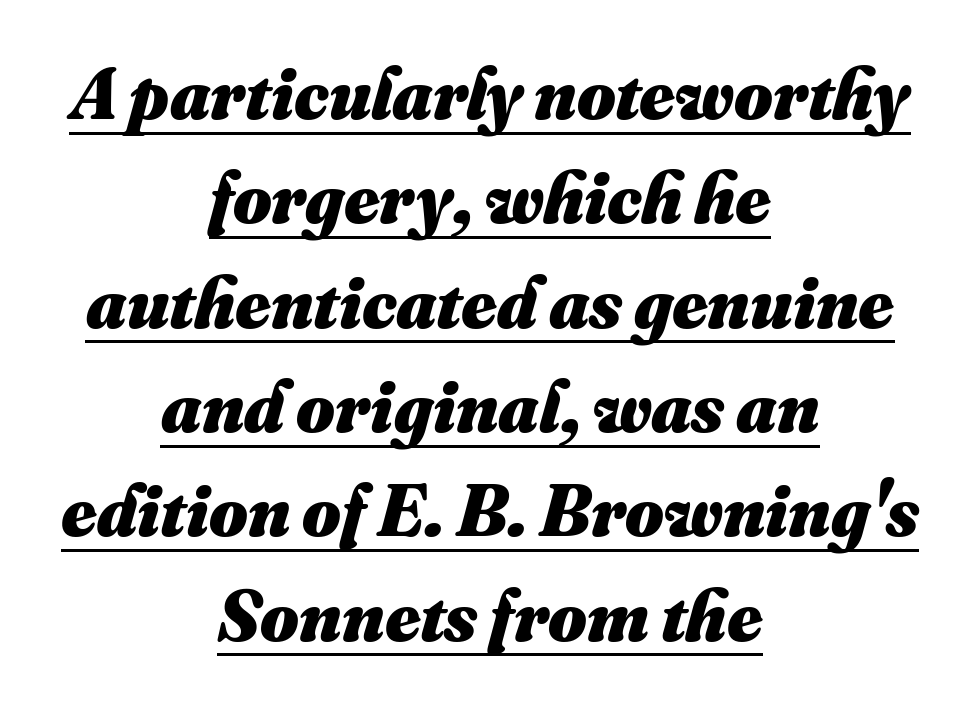
{"bold": "yes", "weight": "heavy", "width": "normal", "stroke_contrast": "medium", "x_height": "small", "monospaced": "no", "underline": "yes", "align": "center", "line_spacing": "normal", "line_spacing_ratio": 1.41, "letter_spacing": "normal", "letter_spacing_em": 0.0, "glyph_px": 74}
